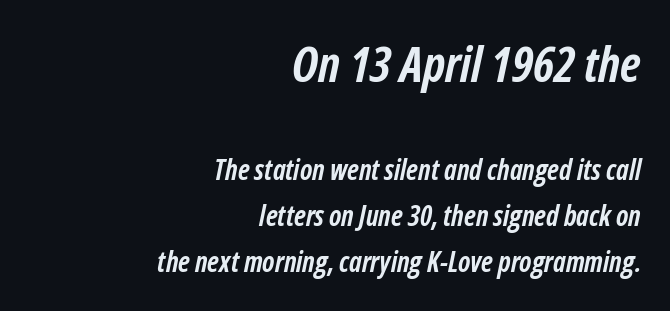
The image shows 49 px semibold, condensed type, italic (leaning right); set right-aligned, normal line spacing (1.66x), normal letter spacing, not underlined; the first (top) block is 1.75x larger; low stroke contrast and a medium x-height.
